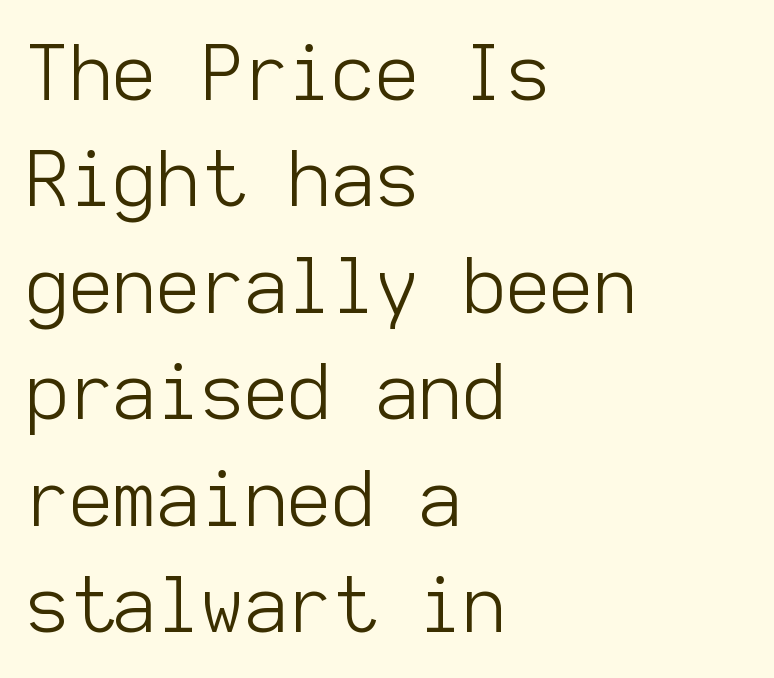
Q: Is the text bold? A: No.
Q: Is the text italic (slanted)? A: No, it is upright.
Q: Is the typeface a serif or a sans-serif typeface? A: Sans-serif.
Q: Is the text underlined? A: No.
Q: How is the paragraph aligned? A: Left-aligned.
Q: Is the spacing between letters normal or unusually wide? A: Normal.
Q: Is the spacing between lines tight, normal or loose? A: Normal.
Q: Width (condensed, normal, or wide)? A: Normal.
Q: Stroke contrast? A: Low.
Q: x-height? A: Medium.
Q: Monospaced? A: Yes.
